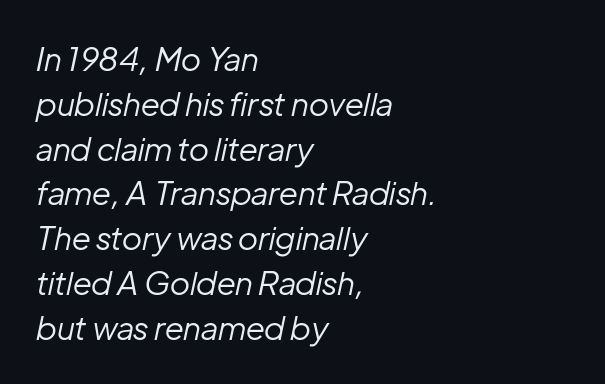
The image shows 32 px regular-weight type, italic (leaning right); set left-aligned, normal line spacing (1.4x), normal letter spacing, not underlined; low stroke contrast and a medium x-height.
